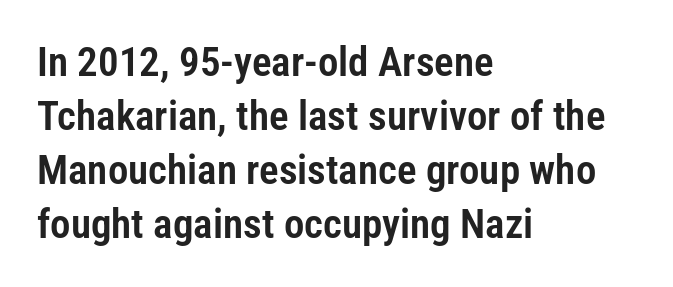
The image shows 41 px condensed sans-serif type, upright; set left-aligned, normal line spacing (1.32x), normal letter spacing, not underlined; low stroke contrast and a medium x-height.
